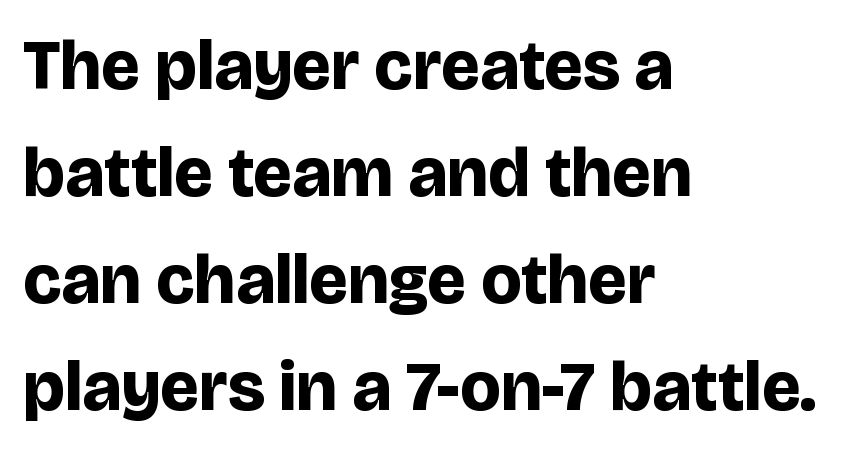
Chunky letters — that's bold for sure. A typesetter would call this proportional, since set widths differ per character. When letters stand straight like this, we call the style roman or upright. Observe the absence of serifs on each vertical stroke in this sample.
